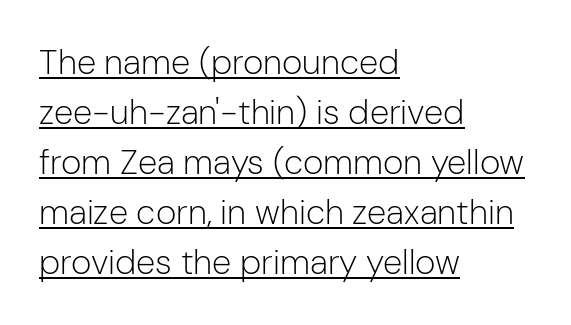
{"serif": "no", "italic": "no", "bold": "no", "weight": "light", "width": "normal", "stroke_contrast": "low", "x_height": "medium", "monospaced": "no", "underline": "yes", "align": "left", "line_spacing": "normal", "line_spacing_ratio": 1.43, "letter_spacing": "normal", "letter_spacing_em": 0.0, "glyph_px": 35}
